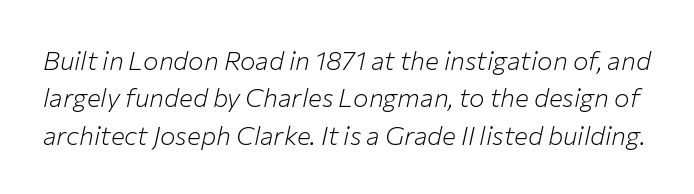
Q: Is the text bold? A: No.
Q: Is the text italic (slanted)? A: Yes, it leans right by about 12 degrees.
Q: Is the text underlined? A: No.
Q: Is the spacing between letters normal or unusually wide? A: Normal.
Q: Is the spacing between lines tight, normal or loose? A: Normal.
